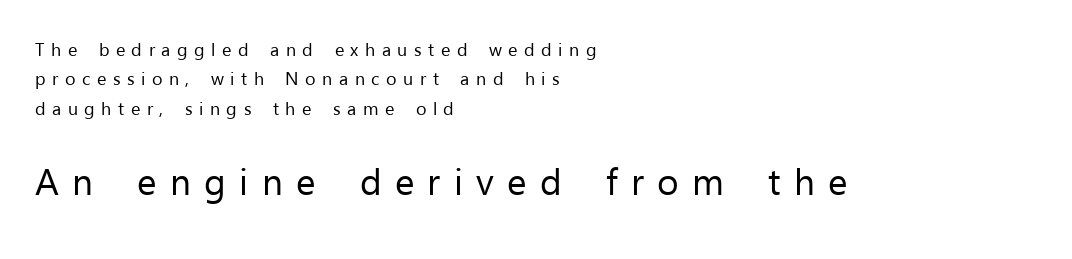
Q: Is the text bold? A: No.
Q: Is the text italic (slanted)? A: No, it is upright.
Q: Is the typeface a serif or a sans-serif typeface? A: Sans-serif.
Q: Is the text underlined? A: No.
Q: How is the paragraph aligned? A: Left-aligned.
Q: Is the spacing between letters normal or unusually wide? A: Unusually wide.
Q: Is the spacing between lines tight, normal or loose? A: Normal.
Q: Which block of text is set in a larger size, the first (top) or the second (bottom)? A: The second (bottom) one.
Q: Width (condensed, normal, or wide)? A: Normal.
Q: Stroke contrast? A: Low.
Q: x-height? A: Medium.
Q: Monospaced? A: No.
